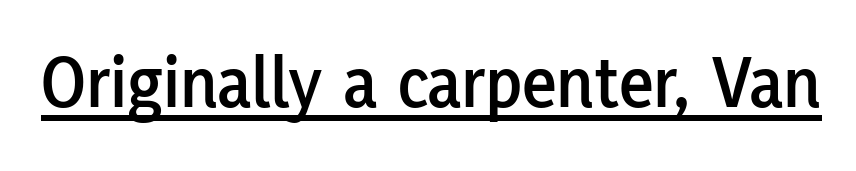
{"serif": "no", "italic": "no", "width": "normal", "stroke_contrast": "low", "x_height": "medium", "monospaced": "no", "underline": "yes", "letter_spacing": "normal", "letter_spacing_em": 0.0, "glyph_px": 75}
